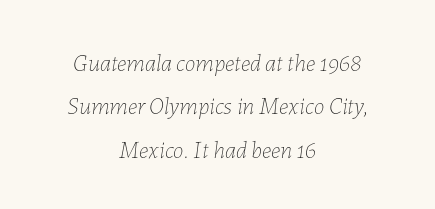
Just letters on the line, the space beneath them empty. The tracking reads as untouched default to a designer's eye. The font is comparable to plain body text, perhaps lighter. The setting favours the middle, as headings and verse often do. These lines were composed using italics.
